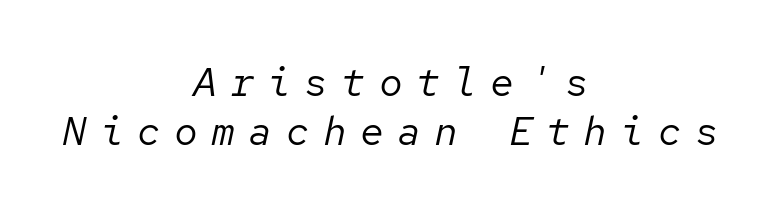
{"italic": "yes", "lean": "right", "slant_degrees": 12, "bold": "no", "weight": "regular", "width": "normal", "stroke_contrast": "low", "x_height": "medium", "monospaced": "yes", "underline": "no", "align": "center", "line_spacing_ratio": 1.22, "letter_spacing": "wide", "letter_spacing_em": 0.33, "glyph_px": 40}
